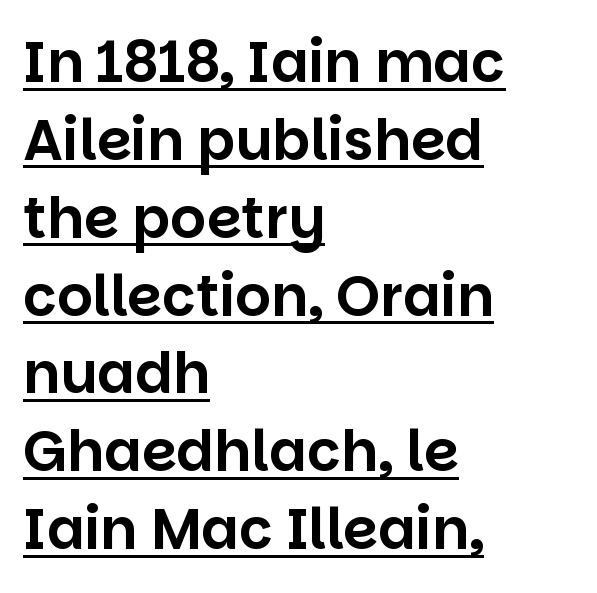
Q: Is the text italic (slanted)? A: No, it is upright.
Q: Is the typeface a serif or a sans-serif typeface? A: Sans-serif.
Q: Is the text underlined? A: Yes.
Q: How is the paragraph aligned? A: Left-aligned.
Q: Is the spacing between letters normal or unusually wide? A: Normal.
Q: Is the spacing between lines tight, normal or loose? A: Normal.
Q: Width (condensed, normal, or wide)? A: Normal.
Q: Stroke contrast? A: Low.
Q: x-height? A: Large.
Q: Monospaced? A: No.
